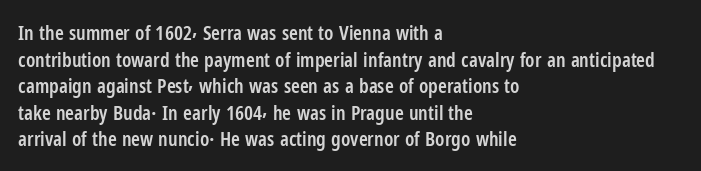
Q: Is the text bold? A: Semi-bold.
Q: Is the text italic (slanted)? A: No, it is upright.
Q: Is the text underlined? A: No.
Q: How is the paragraph aligned? A: Left-aligned.
Q: Is the spacing between letters normal or unusually wide? A: Normal.
Q: Is the spacing between lines tight, normal or loose? A: Normal.
